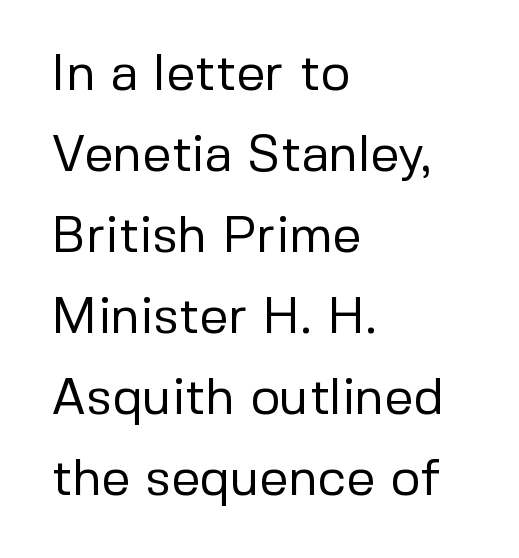
The image shows 51 px regular-weight sans-serif type, upright; set left-aligned, normal line spacing (1.59x), normal letter spacing, not underlined; low stroke contrast and a medium x-height.
